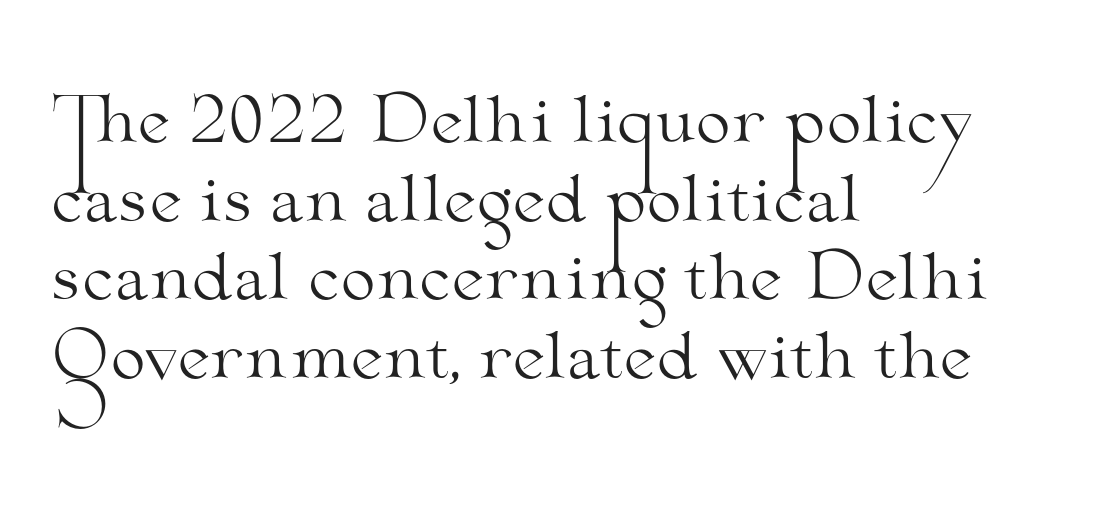
The image shows 63 px light, wide serif type, upright; set left-aligned, normal line spacing (1.25x), normal letter spacing, not underlined; medium stroke contrast and a small x-height.
